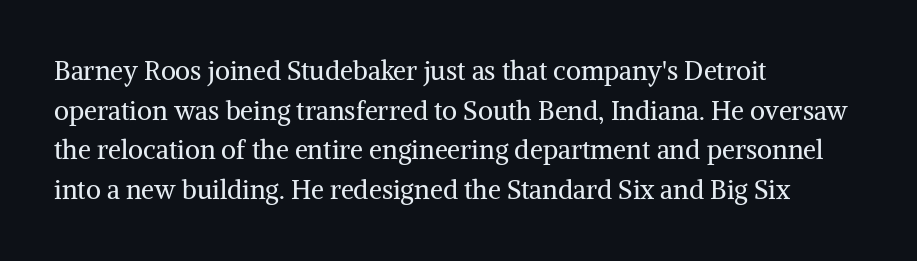
The image shows 26 px text type, upright; set left-aligned, normal line spacing (1.52x), normal letter spacing, not underlined.
